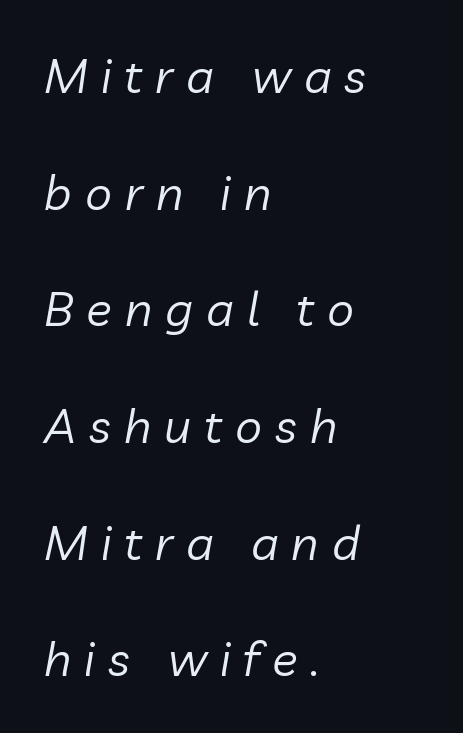
{"italic": "yes", "lean": "right", "slant_degrees": 10, "bold": "no", "weight": "regular", "width": "normal", "stroke_contrast": "low", "x_height": "medium", "monospaced": "no", "underline": "no", "align": "left", "line_spacing": "loose", "line_spacing_ratio": 2.43, "letter_spacing": "wide", "letter_spacing_em": 0.27, "glyph_px": 48}
